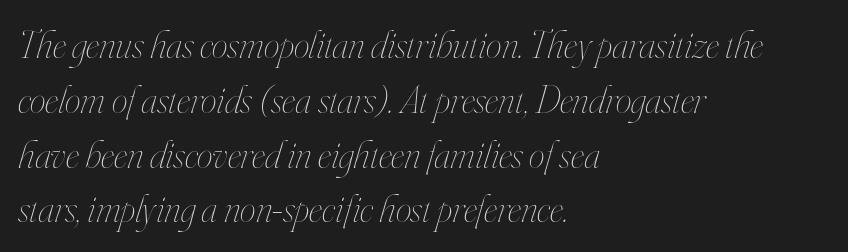
The image shows 40 px thin, condensed type, italic (leaning right); set left-aligned, normal line spacing (1.37x), normal letter spacing, not underlined; high stroke contrast and a small x-height.
